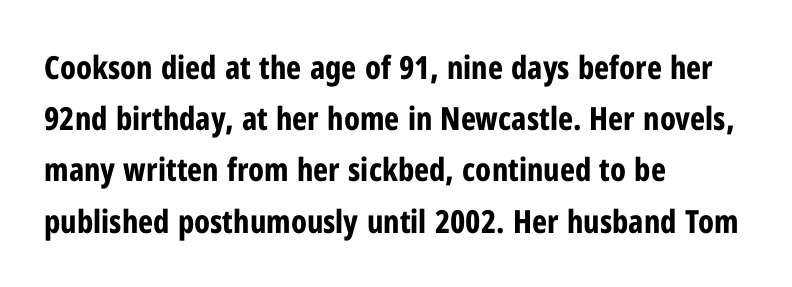
The image shows 32 px bold, condensed sans-serif type, upright; set left-aligned, normal line spacing (1.6x), normal letter spacing, not underlined; low stroke contrast and a medium x-height.
